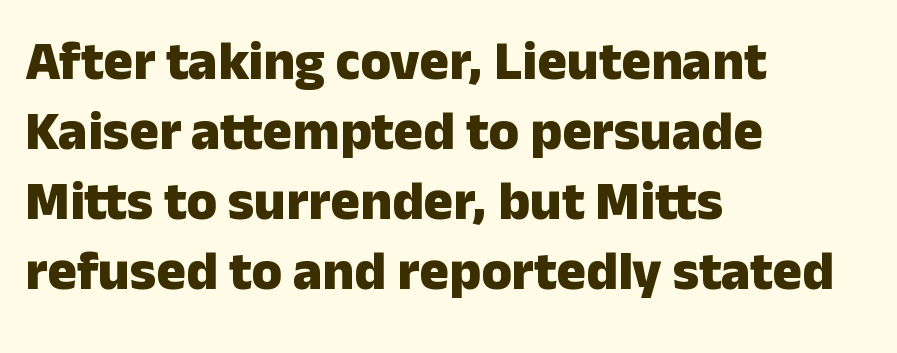
{"serif": "no", "italic": "no", "bold": "yes", "weight": "heavy", "width": "normal", "stroke_contrast": "low", "x_height": "medium", "monospaced": "no", "underline": "no", "align": "left", "line_spacing": "normal", "line_spacing_ratio": 1.27, "letter_spacing": "normal", "letter_spacing_em": 0.0, "glyph_px": 55}
